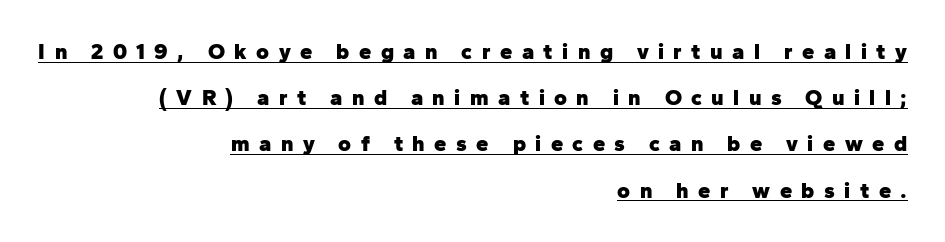
{"italic": "no", "bold": "yes", "underline": "yes", "align": "right", "line_spacing": "loose", "line_spacing_ratio": 2.1, "letter_spacing": "wide", "letter_spacing_em": 0.43, "glyph_px": 22}
